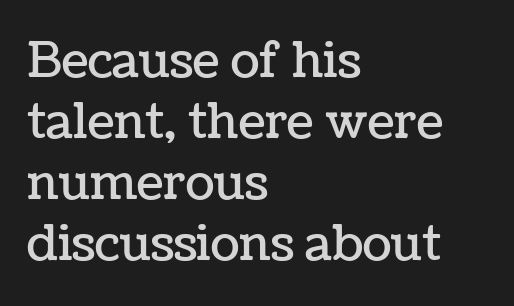
Q: Is the text italic (slanted)? A: No, it is upright.
Q: Is the text underlined? A: No.
Q: How is the paragraph aligned? A: Left-aligned.
Q: Is the spacing between letters normal or unusually wide? A: Normal.
Q: Is the spacing between lines tight, normal or loose? A: Normal.
Q: Width (condensed, normal, or wide)? A: Normal.
Q: Stroke contrast? A: Low.
Q: x-height? A: Medium.
Q: Monospaced? A: No.
